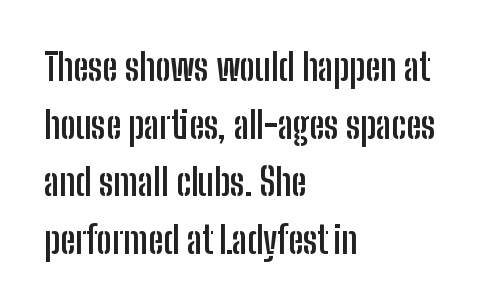
The image shows 37 px semibold, condensed sans-serif type, upright; set left-aligned, normal line spacing (1.56x), normal letter spacing, not underlined; low stroke contrast and a medium x-height.
